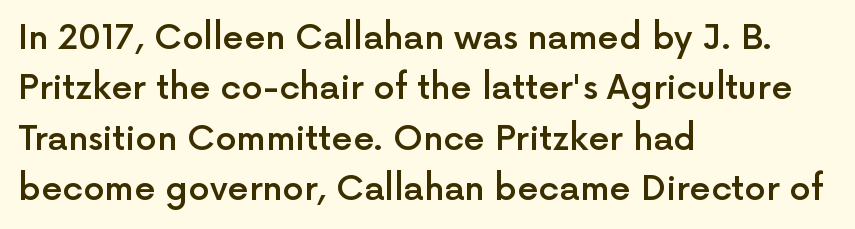
Anything drawn beneath the words? Only blank space. Serifs: no, the terminals of the letterforms are clean. Characters remain perfectly vertical along every line. How would I describe the line gaps? Plain and ordinary.
